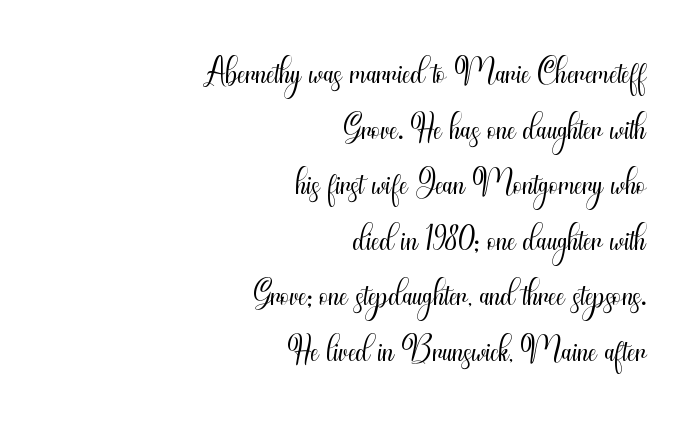
The strokes carry an ordinary text weight at most. Interline gaps are noticeably narrow in this sample. Notice how the passage keeps a crisp vertical edge on the right only. Decoration check: the copy has no underline.
